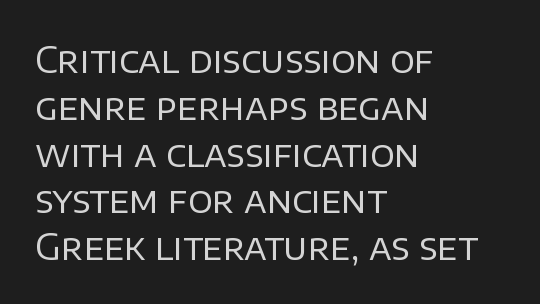
Q: Is the text bold? A: No.
Q: Is the text italic (slanted)? A: No, it is upright.
Q: Is the typeface a serif or a sans-serif typeface? A: Sans-serif.
Q: Is the text underlined? A: No.
Q: How is the paragraph aligned? A: Left-aligned.
Q: Is the spacing between letters normal or unusually wide? A: Normal.
Q: Is the spacing between lines tight, normal or loose? A: Normal.
Q: Width (condensed, normal, or wide)? A: Normal.
Q: Stroke contrast? A: Low.
Q: x-height? A: Large.
Q: Monospaced? A: No.
